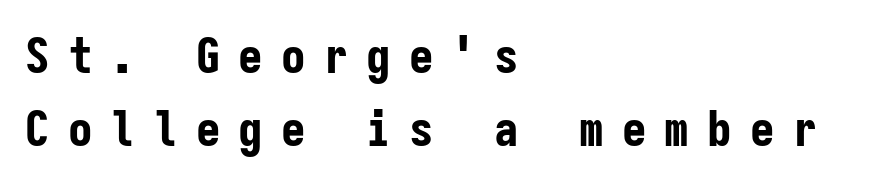
Q: Is the text bold? A: Yes.
Q: Is the text italic (slanted)? A: No, it is upright.
Q: Is the typeface a serif or a sans-serif typeface? A: Sans-serif.
Q: Is the text underlined? A: No.
Q: How is the paragraph aligned? A: Left-aligned.
Q: Is the spacing between letters normal or unusually wide? A: Unusually wide.
Q: Is the spacing between lines tight, normal or loose? A: Normal.
Q: Width (condensed, normal, or wide)? A: Condensed.
Q: Stroke contrast? A: Low.
Q: x-height? A: Medium.
Q: Monospaced? A: Yes.
